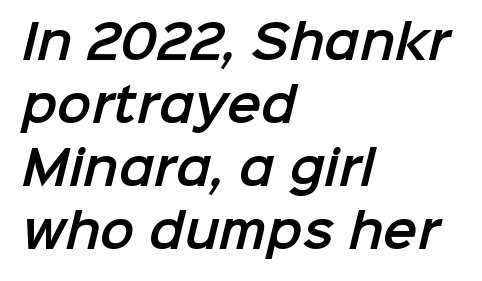
Descenders are the only things crossing below the line. Regular leading. Unlike a traditional serif, this face leaves its strokes unadorned. Students, note that the glyphs here touch the page at normal intervals. Horizontal alignment here is leftward, the default for most running prose. Here the designer chose a conventional face with non-uniform glyph widths.
